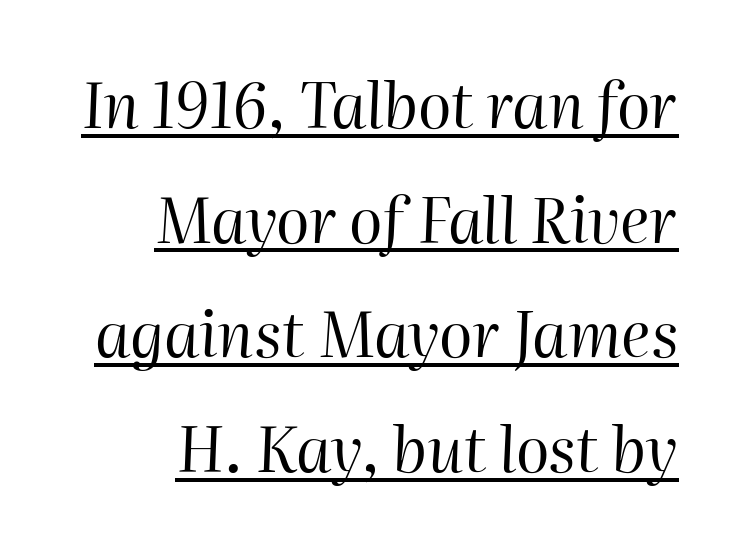
The rendering uses natural spacing where letterforms have individual widths. Decoration check: the copy is underlined. Reading down the block, your eye finds every line finishing at a fixed right position. These lines were composed using italics. Weight class: somewhere from thin through regular. Tracking here is standard; glyphs follow each other at the usual distance.
